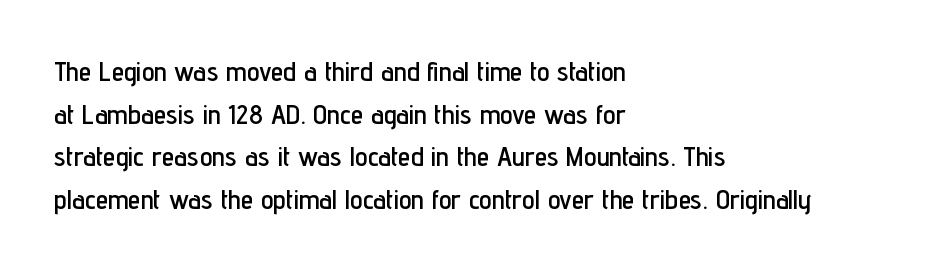
The image shows 28 px condensed sans-serif type, upright; set left-aligned, normal line spacing (1.52x), normal letter spacing, not underlined; low stroke contrast and a medium x-height.
